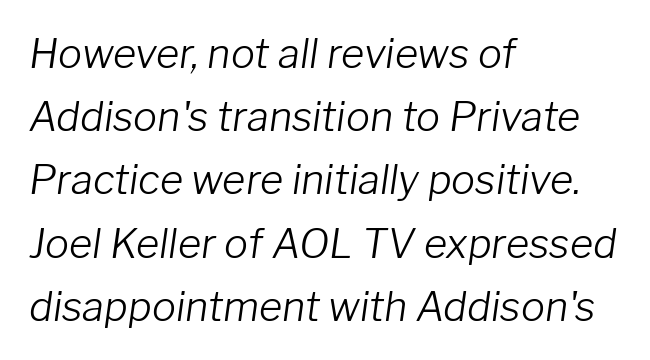
The image shows 40 px light type, italic (leaning right); set left-aligned, normal line spacing (1.58x), normal letter spacing, not underlined; low stroke contrast and a medium x-height.
